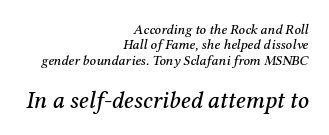
{"italic": "yes", "lean": "right", "slant_degrees": 12, "underline": "no", "align": "right", "line_spacing": "tight", "line_spacing_ratio": 1.09, "letter_spacing": "normal", "letter_spacing_em": 0.0, "larger_block": "second", "size_ratio": 1.71, "glyph_px": 24}
